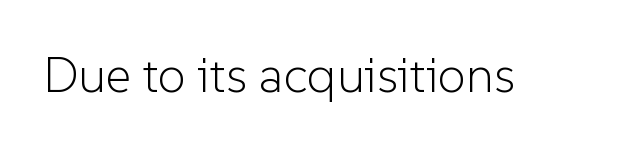
{"serif": "no", "italic": "no", "bold": "no", "weight": "light", "width": "normal", "stroke_contrast": "low", "x_height": "medium", "monospaced": "no", "underline": "no", "letter_spacing": "normal", "letter_spacing_em": 0.0, "glyph_px": 50}
